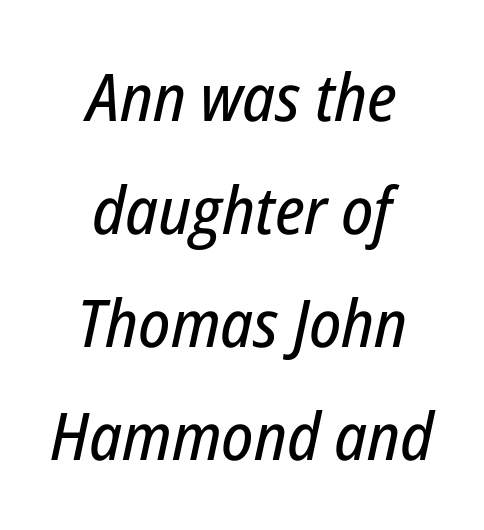
The image shows 66 px condensed type, italic (leaning right); set centered, line spacing 1.71x, normal letter spacing, not underlined; low stroke contrast and a medium x-height.
